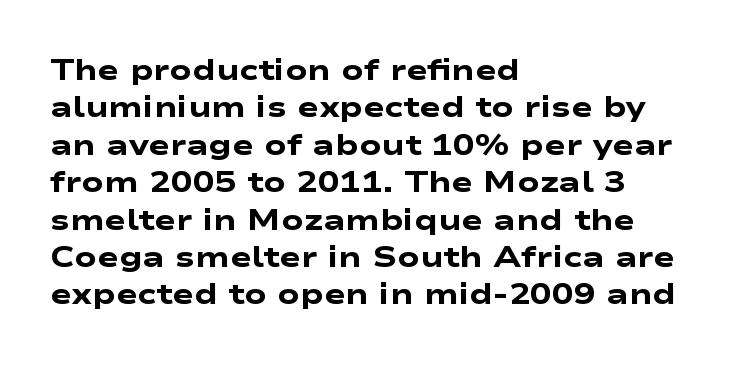
Serifs: no, the terminals of the letterforms are clean. The rendering uses natural spacing where letterforms have individual widths. The glyphs have the mass of a bold cut. The strip under each line holds only bare page. Every row of glyphs begins at an identical x-position on the left. Does extra space separate the letters? No, they use regular spacing.
